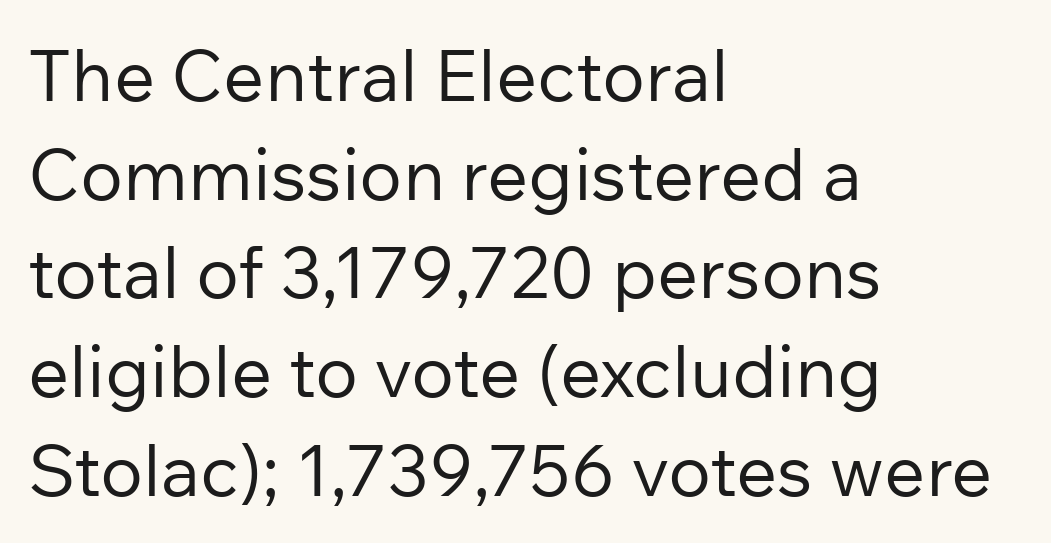
Grotesque or geometric, the face here clearly has no serifs. Here the designer chose a conventional face with non-uniform glyph widths. Letters rest on an invisible, unmarked baseline. Does the leading feel generous? No, just average.
